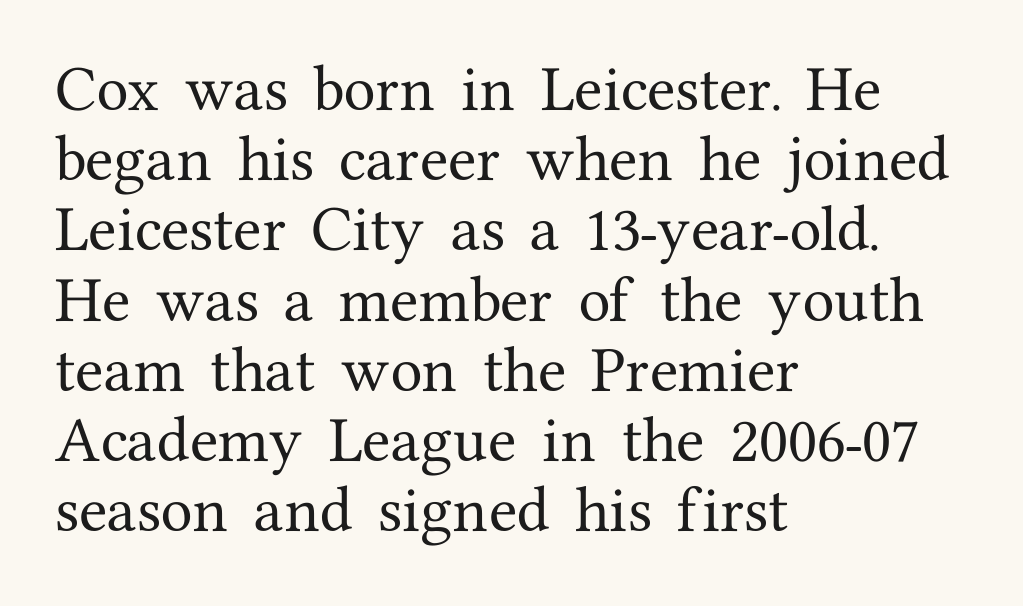
{"serif": "yes", "italic": "no", "width": "normal", "stroke_contrast": "medium", "x_height": "medium", "monospaced": "no", "underline": "no", "align": "left", "line_spacing": "normal", "line_spacing_ratio": 1.35, "letter_spacing": "normal", "letter_spacing_em": 0.0, "glyph_px": 52}
